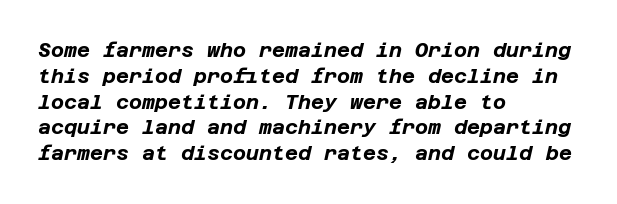
The image shows 20 px bold type, italic (leaning right); set left-aligned, normal line spacing (1.29x), normal letter spacing, not underlined.
